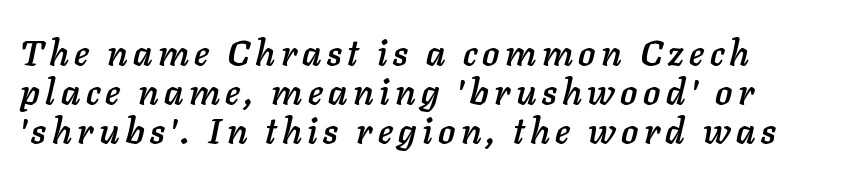
This sample has the flowing, uneven cadence of proportional lettering. The gap between lines stays unmarked. The whole block is typeset with a tilt. Reading down the block, your eye returns to a fixed left position each line.
